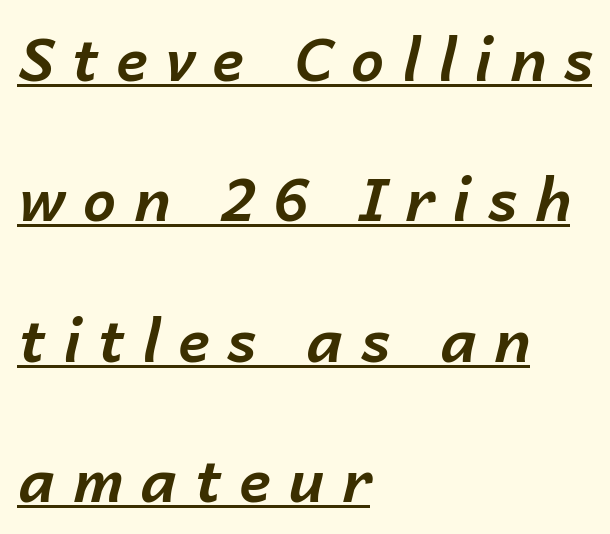
Weight check: bold — yes, fully. Line starts are locked; line ends wander. An italicized treatment has been applied to the whole sample. Spacing verdict: proportional, widths tailored to each character. The words here are underlined.
